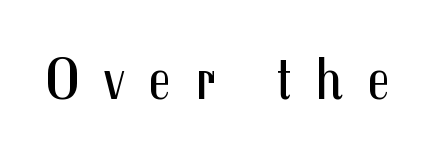
{"serif": "no", "italic": "no", "bold": "no", "weight": "regular", "width": "condensed", "stroke_contrast": "medium", "x_height": "medium", "monospaced": "no", "underline": "no", "letter_spacing": "wide", "letter_spacing_em": 0.39, "glyph_px": 61}
